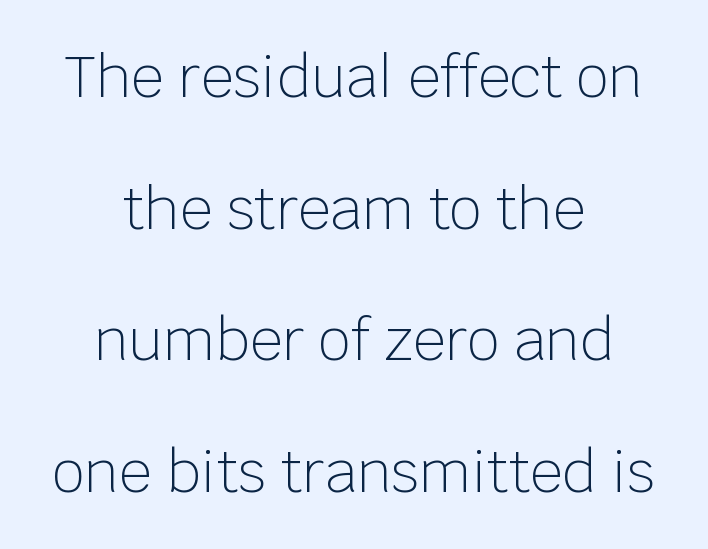
Q: Is the text bold? A: No.
Q: Is the text italic (slanted)? A: No, it is upright.
Q: Is the typeface a serif or a sans-serif typeface? A: Sans-serif.
Q: Is the text underlined? A: No.
Q: How is the paragraph aligned? A: Centered.
Q: Is the spacing between letters normal or unusually wide? A: Normal.
Q: Is the spacing between lines tight, normal or loose? A: Loose.
Q: Width (condensed, normal, or wide)? A: Normal.
Q: Stroke contrast? A: Low.
Q: x-height? A: Large.
Q: Monospaced? A: No.
